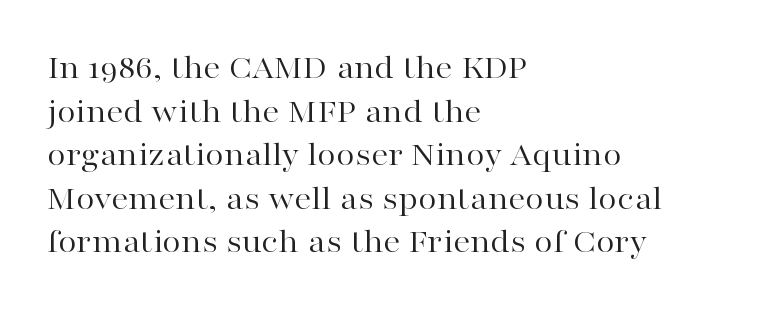
{"serif": "yes", "italic": "no", "bold": "no", "weight": "regular", "width": "wide", "stroke_contrast": "high", "x_height": "medium", "monospaced": "no", "underline": "no", "align": "left", "line_spacing": "normal", "line_spacing_ratio": 1.28, "letter_spacing": "normal", "letter_spacing_em": 0.0, "glyph_px": 34}
